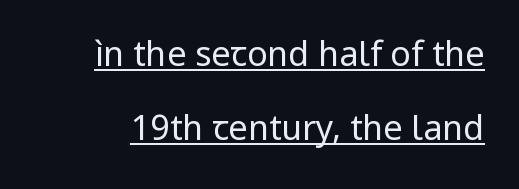
The image shows 34 px regular-weight sans-serif type, upright; set loose line spacing (2.17x), normal letter spacing, underlined; low stroke contrast and a medium x-height.
